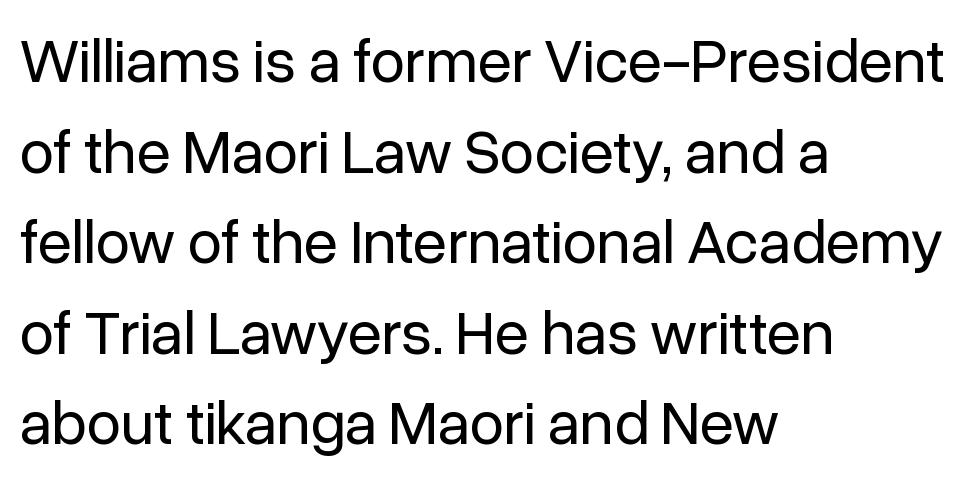
The font sits on the lighter half of the weight spectrum, regular included. Classification — sans serif. Each line starts at the same left margin while the right side varies. Spacing between characters is what you'd get straight out of the box. Is this a fixed-width face? No — the glyphs have proportional, varying widths.
